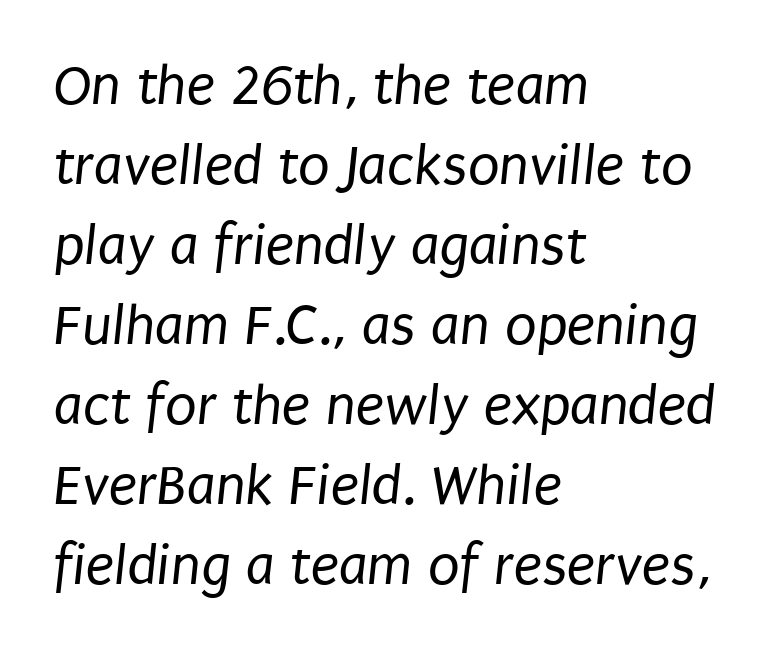
Q: Is the text bold? A: No.
Q: Is the typeface a serif or a sans-serif typeface? A: Sans-serif.
Q: Is the text underlined? A: No.
Q: How is the paragraph aligned? A: Left-aligned.
Q: Is the spacing between letters normal or unusually wide? A: Normal.
Q: Is the spacing between lines tight, normal or loose? A: Normal.
Q: Width (condensed, normal, or wide)? A: Condensed.
Q: Stroke contrast? A: Low.
Q: x-height? A: Large.
Q: Monospaced? A: No.
